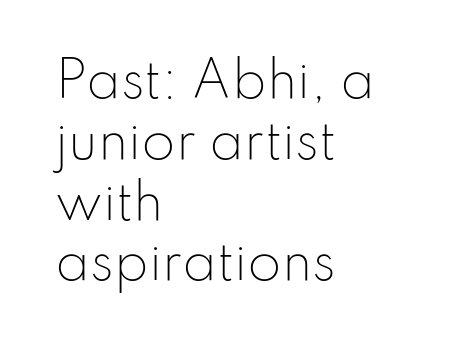
Q: Is the text bold? A: No.
Q: Is the text italic (slanted)? A: No, it is upright.
Q: Is the typeface a serif or a sans-serif typeface? A: Sans-serif.
Q: Is the text underlined? A: No.
Q: How is the paragraph aligned? A: Left-aligned.
Q: Is the spacing between letters normal or unusually wide? A: Normal.
Q: Width (condensed, normal, or wide)? A: Normal.
Q: Stroke contrast? A: Low.
Q: x-height? A: Small.
Q: Monospaced? A: No.
